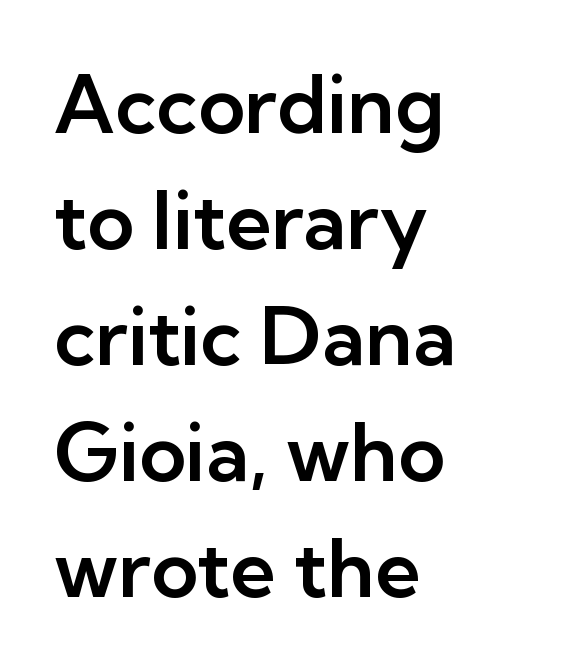
{"serif": "no", "italic": "no", "width": "normal", "stroke_contrast": "low", "x_height": "medium", "monospaced": "no", "underline": "no", "align": "left", "line_spacing": "normal", "line_spacing_ratio": 1.45, "letter_spacing": "normal", "letter_spacing_em": 0.0, "glyph_px": 80}
